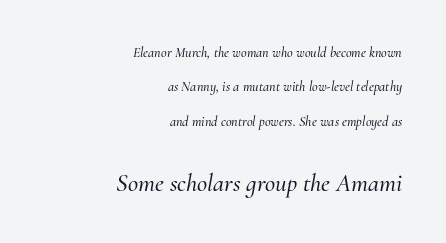
The image shows 25 px text type, italic (leaning right); set right-aligned, loose line spacing (2.45x), normal letter spacing, not underlined; the second (bottom) block is 1.79x larger.
